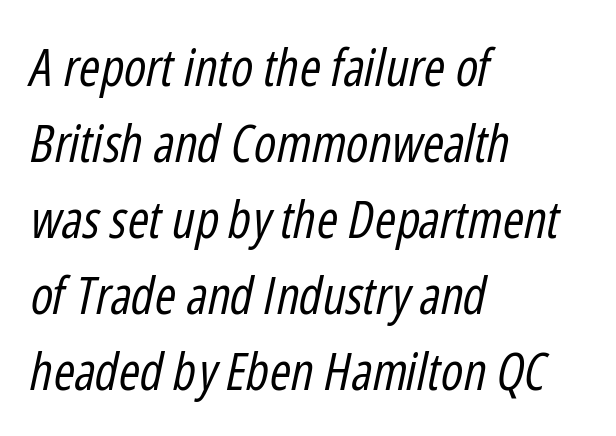
Do the characters align in a grid? No, the font is proportional. Yep, that's italic — everything's leaning. Is there much room between lines? A standard amount, neither cramped nor airy. Vertical stems look standard width or narrower in stroke. Rule under the text: the space is simply empty. These lines keep a tight, regular rhythm from letter to letter.
